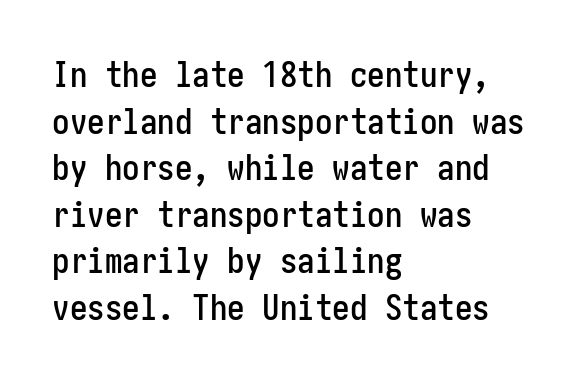
{"serif": "no", "italic": "no", "width": "condensed", "stroke_contrast": "low", "x_height": "medium", "underline": "no", "align": "left", "line_spacing": "normal", "line_spacing_ratio": 1.33, "letter_spacing": "normal", "letter_spacing_em": 0.0, "glyph_px": 35}
